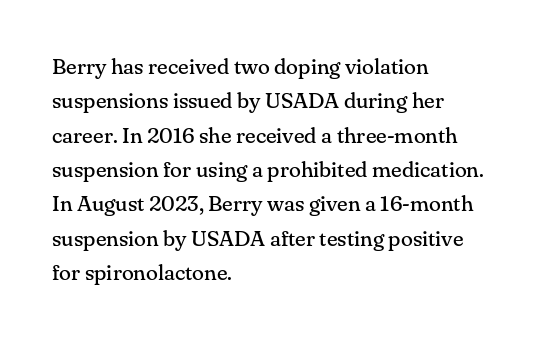
Q: Is the text bold? A: No.
Q: Is the text italic (slanted)? A: No, it is upright.
Q: Is the text underlined? A: No.
Q: How is the paragraph aligned? A: Left-aligned.
Q: Is the spacing between letters normal or unusually wide? A: Normal.
Q: Is the spacing between lines tight, normal or loose? A: Normal.
